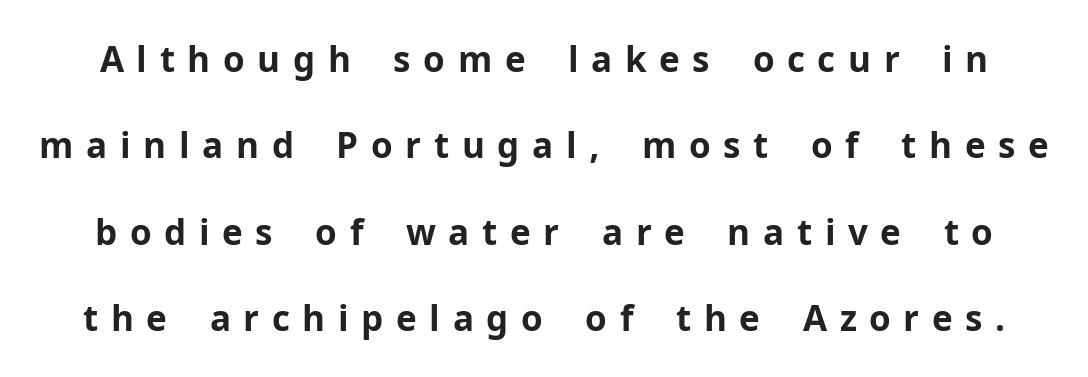
Q: Is the text bold? A: Yes.
Q: Is the text italic (slanted)? A: No, it is upright.
Q: Is the typeface a serif or a sans-serif typeface? A: Sans-serif.
Q: Is the text underlined? A: No.
Q: Is the spacing between letters normal or unusually wide? A: Unusually wide.
Q: Is the spacing between lines tight, normal or loose? A: Loose.
Q: Width (condensed, normal, or wide)? A: Normal.
Q: Stroke contrast? A: Low.
Q: x-height? A: Medium.
Q: Monospaced? A: No.
